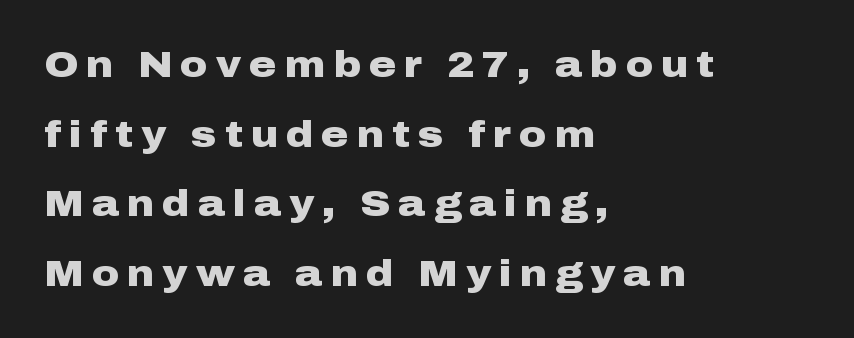
The image shows 37 px heavy, wide sans-serif type, upright; set left-aligned, line spacing 1.88x, unusually wide letter spacing (+0.22 em), not underlined; low stroke contrast and a medium x-height.
